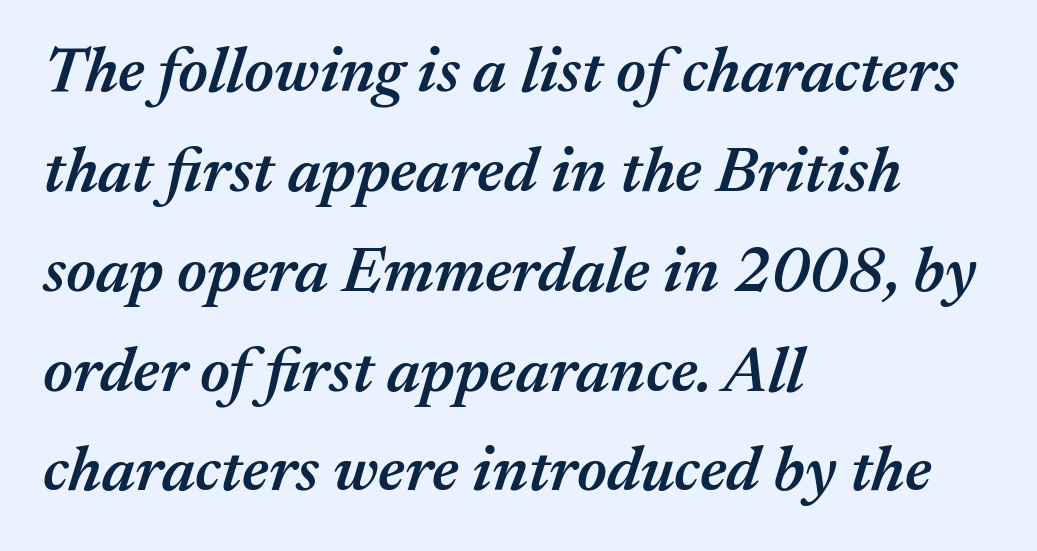
The image shows 64 px semibold type, italic (leaning right); set left-aligned, normal line spacing (1.56x), normal letter spacing, not underlined; medium stroke contrast and a medium x-height.
